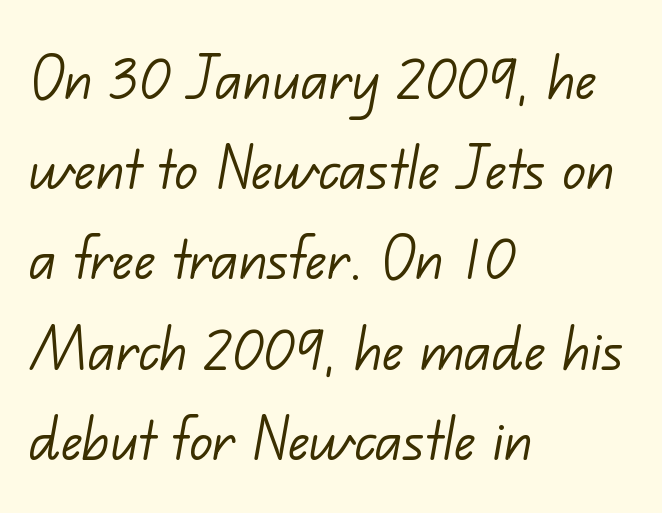
{"serif": "no", "bold": "no", "weight": "light", "width": "normal", "stroke_contrast": "low", "x_height": "small", "monospaced": "no", "underline": "no", "align": "left", "line_spacing": "normal", "line_spacing_ratio": 1.27, "letter_spacing": "normal", "letter_spacing_em": 0.0, "glyph_px": 71}
